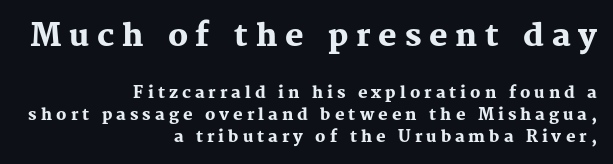
The image shows 31 px heavy serif type, upright; set right-aligned, normal line spacing (1.37x), unusually wide letter spacing (+0.25 em), not underlined; the first (top) block is 1.94x larger; medium stroke contrast and a medium x-height.
